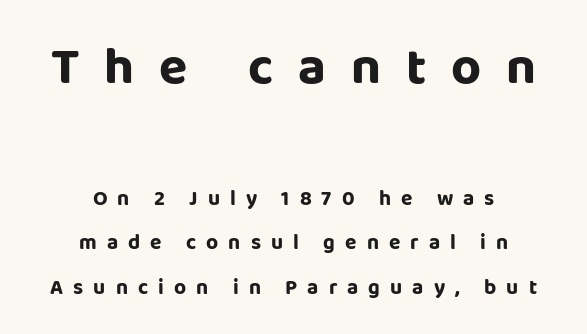
The image shows 52 px sans-serif type, upright; set centered, loose line spacing (2.12x), unusually wide letter spacing (+0.48 em), not underlined; the first (top) block is 2.48x larger; low stroke contrast and a large x-height.
